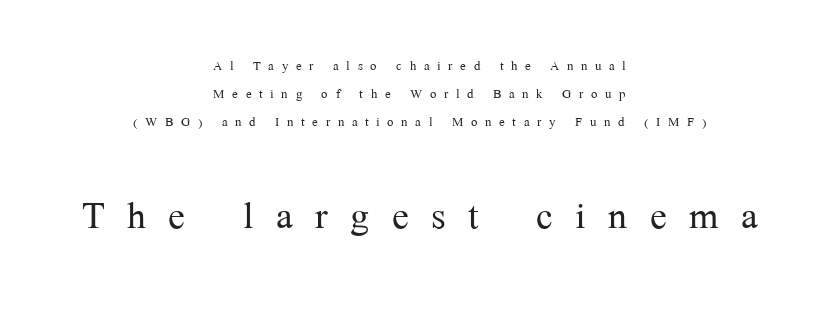
Q: Is the text bold? A: No.
Q: Is the text italic (slanted)? A: No, it is upright.
Q: Is the typeface a serif or a sans-serif typeface? A: Serif.
Q: Is the text underlined? A: No.
Q: How is the paragraph aligned? A: Centered.
Q: Is the spacing between letters normal or unusually wide? A: Unusually wide.
Q: Is the spacing between lines tight, normal or loose? A: Normal.
Q: Which block of text is set in a larger size, the first (top) or the second (bottom)? A: The second (bottom) one.
Q: Width (condensed, normal, or wide)? A: Normal.
Q: Stroke contrast? A: Medium.
Q: x-height? A: Medium.
Q: Monospaced? A: No.
